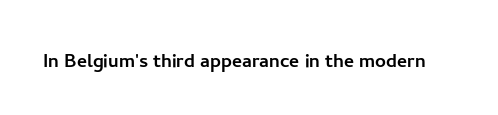
Q: Is the text italic (slanted)? A: No, it is upright.
Q: Is the text underlined? A: No.
Q: Is the spacing between letters normal or unusually wide? A: Normal.
